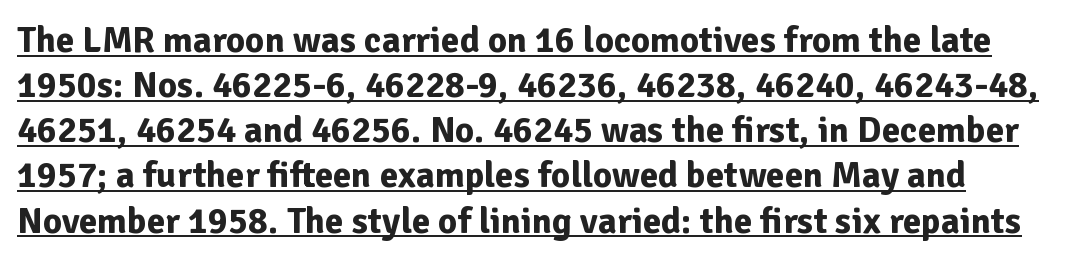
The image shows 37 px bold sans-serif type, upright; set line spacing 1.22x, normal letter spacing, underlined; low stroke contrast and a medium x-height.
